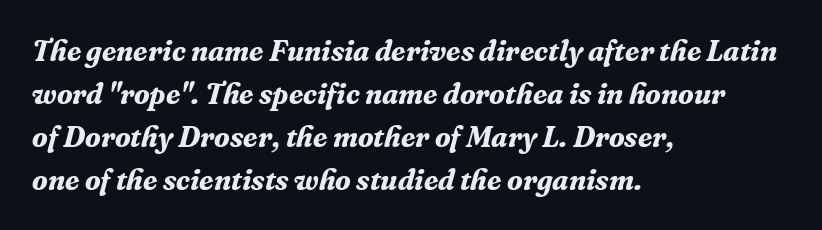
Underlining? Definitely not there. Students, observe: this is what conventionally led text looks like. Character widths vary here, with narrow letters taking less room than wide ones. Yep, that's italic — everything's leaning. Look at the bottom of the vertical strokes: they flare into serifs here. Strokes here are thick enough to call this a true bold.
